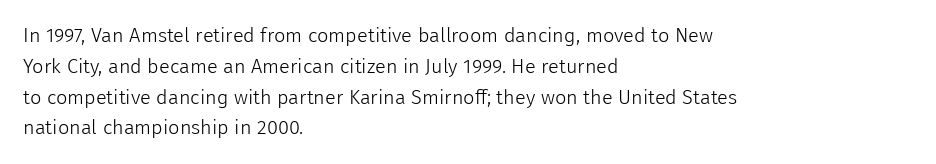
Q: Is the text bold? A: No.
Q: Is the text italic (slanted)? A: No, it is upright.
Q: Is the text underlined? A: No.
Q: How is the paragraph aligned? A: Left-aligned.
Q: Is the spacing between letters normal or unusually wide? A: Normal.
Q: Is the spacing between lines tight, normal or loose? A: Normal.
